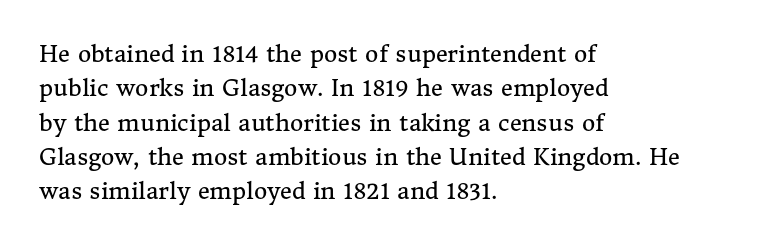
{"italic": "no", "bold": "no", "underline": "no", "align": "left", "line_spacing": "normal", "line_spacing_ratio": 1.49, "letter_spacing": "normal", "letter_spacing_em": 0.0, "glyph_px": 23}
